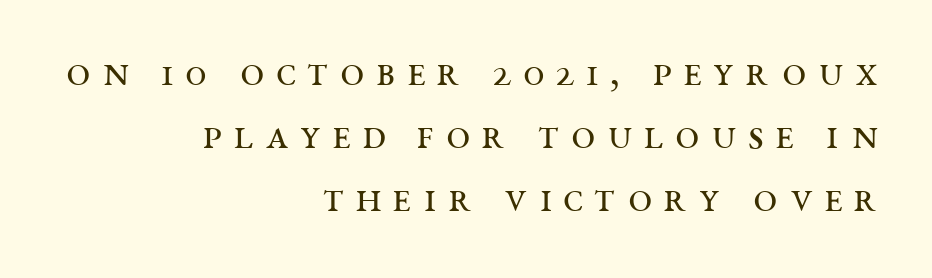
Q: Is the text bold? A: No.
Q: Is the text italic (slanted)? A: No, it is upright.
Q: Is the typeface a serif or a sans-serif typeface? A: Serif.
Q: Is the text underlined? A: No.
Q: How is the paragraph aligned? A: Right-aligned.
Q: Is the spacing between letters normal or unusually wide? A: Unusually wide.
Q: Is the spacing between lines tight, normal or loose? A: Normal.
Q: Width (condensed, normal, or wide)? A: Wide.
Q: Stroke contrast? A: Medium.
Q: x-height? A: Large.
Q: Monospaced? A: No.
